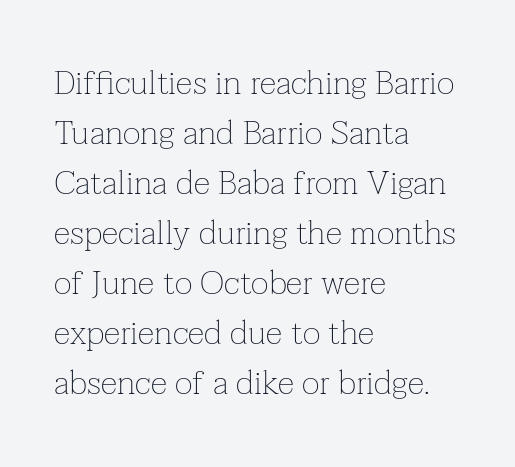
You could not count columns in this text — the font is proportionally spaced. Summary of vertical rhythm: regular, with standard interline spacing. The compositor pushed each line to the left boundary. Vertical stems look standard width or narrower in stroke. Designer's note — italics off, roman on.
